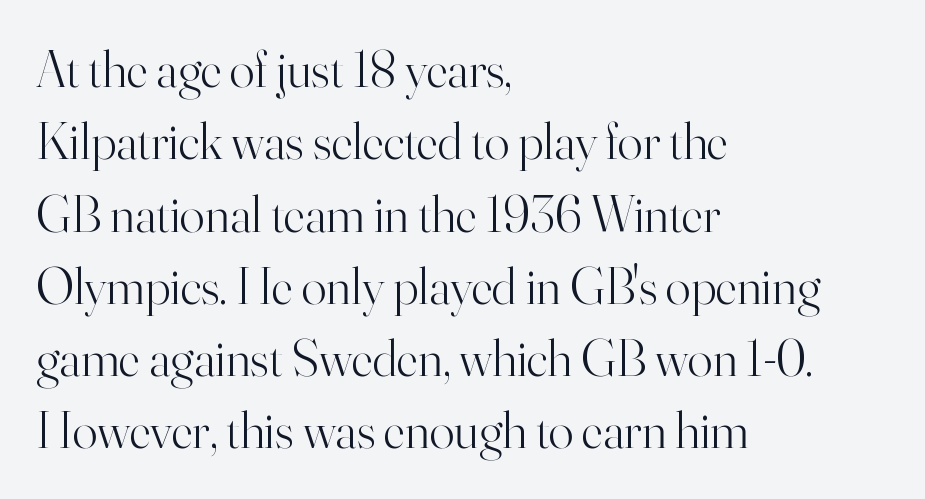
{"serif": "yes", "italic": "no", "bold": "no", "weight": "light", "width": "normal", "stroke_contrast": "high", "x_height": "small", "monospaced": "no", "underline": "no", "align": "left", "line_spacing": "normal", "line_spacing_ratio": 1.39, "letter_spacing": "normal", "letter_spacing_em": 0.0, "glyph_px": 52}
